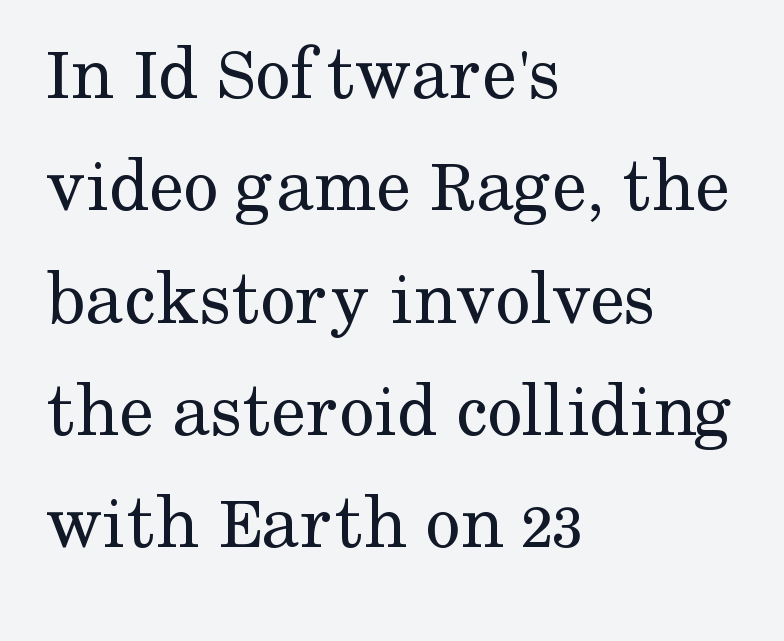
{"serif": "yes", "italic": "no", "bold": "no", "weight": "regular", "width": "normal", "stroke_contrast": "medium", "x_height": "medium", "monospaced": "no", "underline": "no", "align": "left", "line_spacing": "normal", "line_spacing_ratio": 1.44, "letter_spacing": "normal", "letter_spacing_em": 0.0, "glyph_px": 78}
